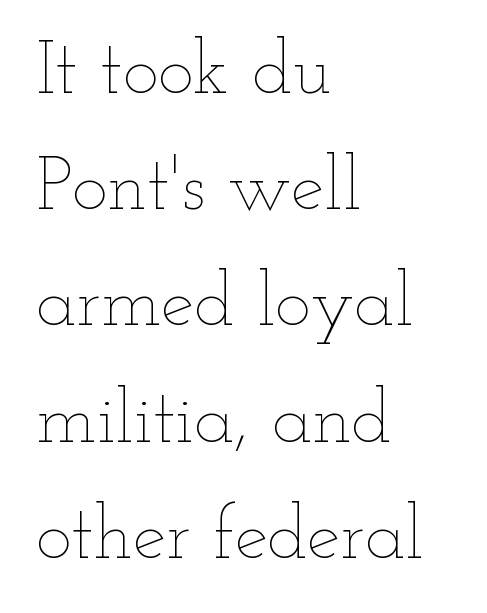
Q: Is the text bold? A: No.
Q: Is the text italic (slanted)? A: No, it is upright.
Q: Is the text underlined? A: No.
Q: How is the paragraph aligned? A: Left-aligned.
Q: Is the spacing between letters normal or unusually wide? A: Normal.
Q: Is the spacing between lines tight, normal or loose? A: Normal.
Q: Width (condensed, normal, or wide)? A: Wide.
Q: Stroke contrast? A: Low.
Q: x-height? A: Small.
Q: Monospaced? A: No.
